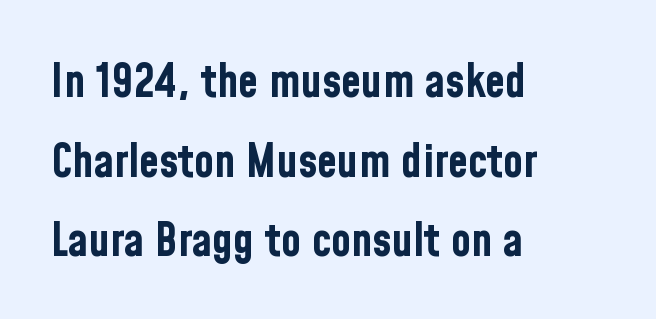
Each letter's strokes conclude bluntly, with no projecting serifs. Typeset ragged right — the left edge is the straight one. Each glyph is drawn with heavy, bold strokes. The zone under the glyphs is completely vacant. You could not count columns in this text — the font is proportionally spaced. Nobody touched the tracking dial on this one.
